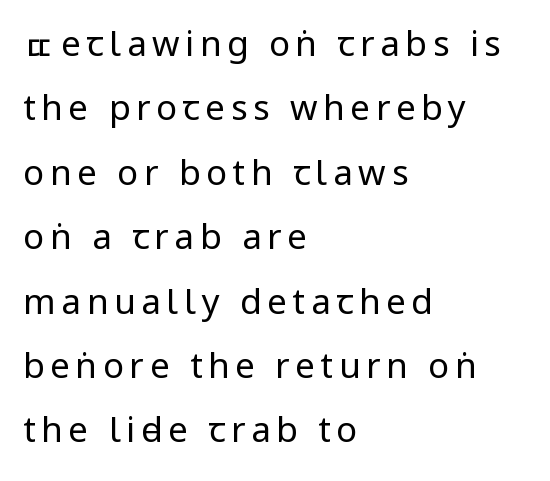
{"serif": "no", "italic": "no", "bold": "no", "weight": "regular", "width": "condensed", "stroke_contrast": "low", "underline": "no", "align": "left", "line_spacing_ratio": 1.84, "glyph_px": 35}
